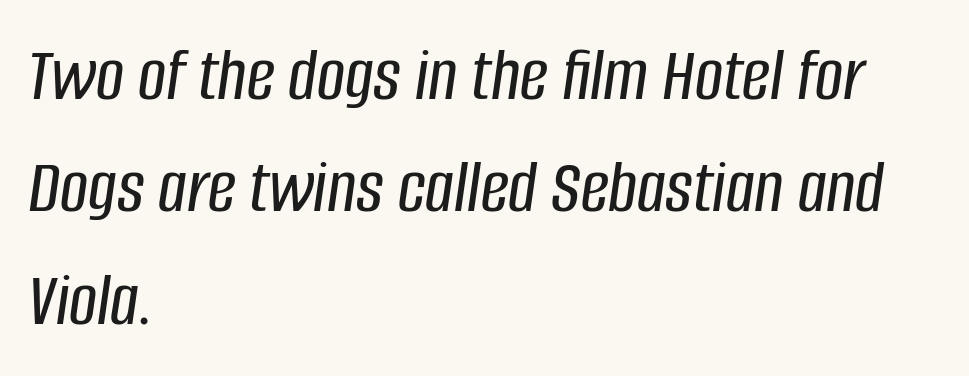
Q: Is the text italic (slanted)? A: Yes, it leans right by about 8 degrees.
Q: Is the text underlined? A: No.
Q: How is the paragraph aligned? A: Left-aligned.
Q: Is the spacing between letters normal or unusually wide? A: Normal.
Q: Is the spacing between lines tight, normal or loose? A: Normal.
Q: Width (condensed, normal, or wide)? A: Condensed.
Q: Stroke contrast? A: Low.
Q: x-height? A: Large.
Q: Monospaced? A: No.
